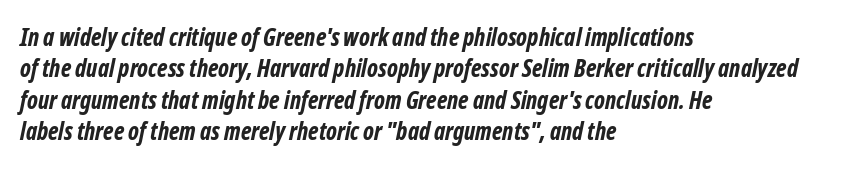
Q: Is the text bold? A: Yes.
Q: Is the text underlined? A: No.
Q: How is the paragraph aligned? A: Left-aligned.
Q: Is the spacing between letters normal or unusually wide? A: Normal.
Q: Is the spacing between lines tight, normal or loose? A: Normal.
